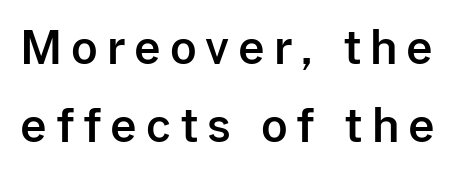
The image shows 46 px sans-serif type, upright; set normal line spacing (1.7x), not underlined; low stroke contrast and a medium x-height.
